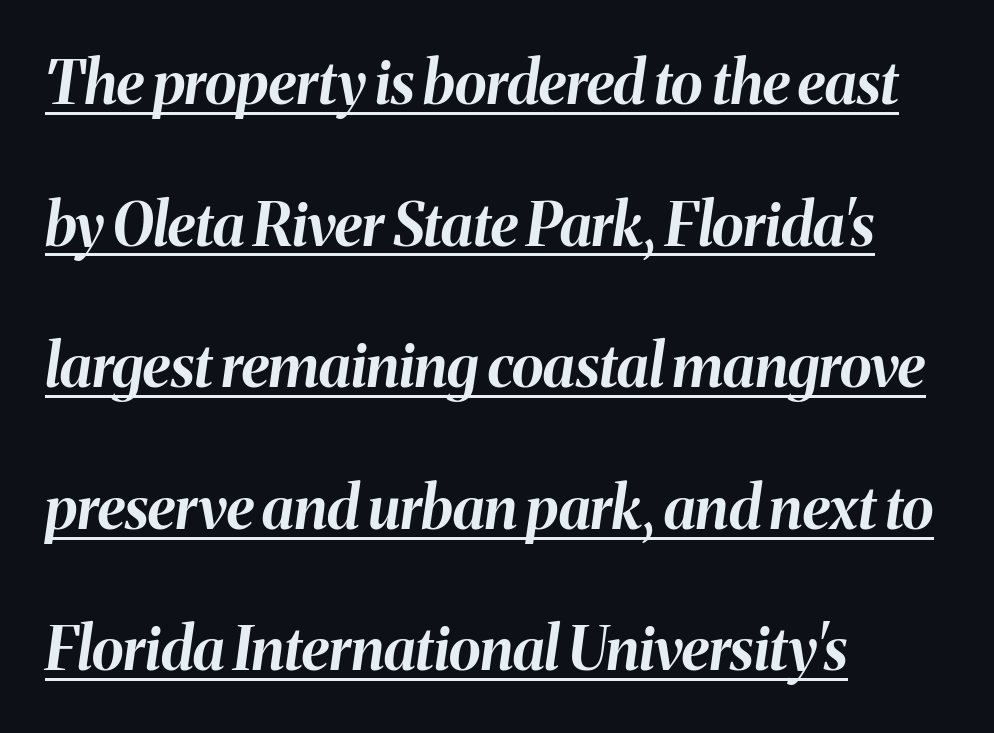
The image shows 59 px bold type, italic (leaning right); set left-aligned, loose line spacing (2.4x), normal letter spacing, underlined; medium stroke contrast and a medium x-height.
